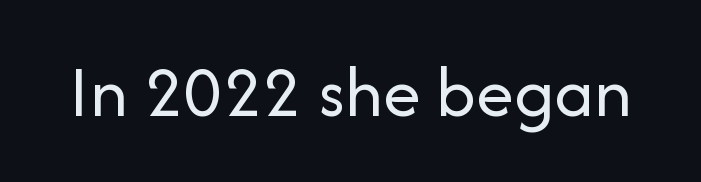
Here the designer chose a conventional face with non-uniform glyph widths. To sum up the face: it is a sans, with no serifs. A bare baseline throughout the passage. In terms of posture, this sample is upright. Compared with a typical body face, this is equally light or lighter still. The rendering keeps characters at their native spacing.
